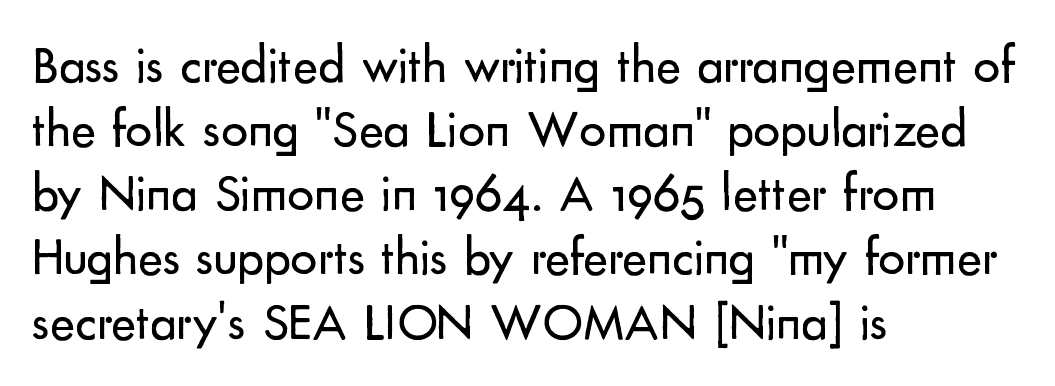
{"serif": "no", "italic": "no", "bold": "no", "weight": "regular", "width": "normal", "stroke_contrast": "low", "x_height": "small", "monospaced": "no", "underline": "no", "align": "left", "line_spacing_ratio": 1.21, "letter_spacing": "normal", "letter_spacing_em": 0.0, "glyph_px": 53}
